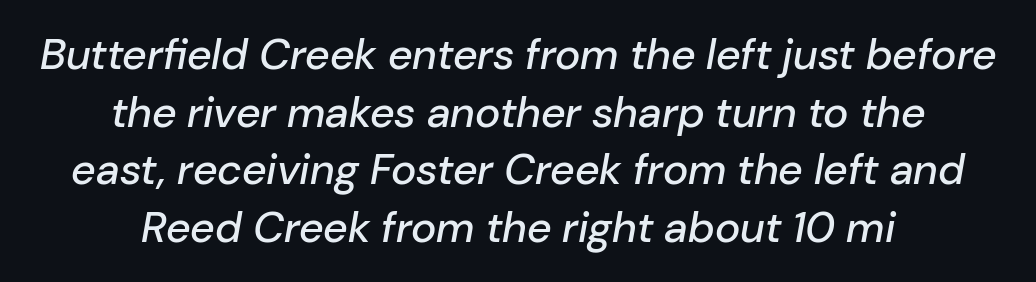
The image shows 43 px text type, italic (leaning right); set centered, normal line spacing (1.34x), normal letter spacing, not underlined; low stroke contrast and a medium x-height.
